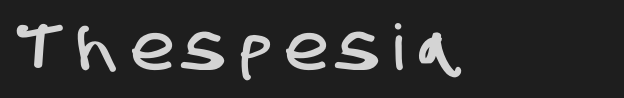
The zone under the glyphs is completely vacant. Observe the absence of serifs on each vertical stroke in this sample. The letters advance in unequal steps, a hallmark of proportional type. Tracking value appears strongly positive — letters spread wide.
